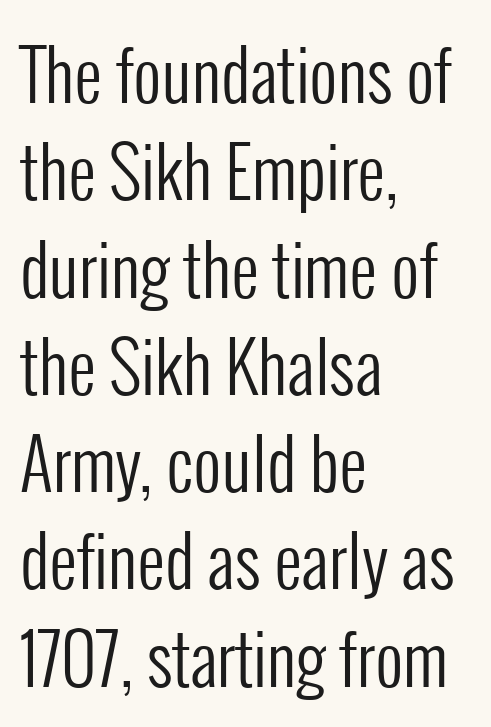
Q: Is the text bold? A: No.
Q: Is the text italic (slanted)? A: No, it is upright.
Q: Is the typeface a serif or a sans-serif typeface? A: Sans-serif.
Q: Is the text underlined? A: No.
Q: How is the paragraph aligned? A: Left-aligned.
Q: Is the spacing between letters normal or unusually wide? A: Normal.
Q: Is the spacing between lines tight, normal or loose? A: Normal.
Q: Width (condensed, normal, or wide)? A: Condensed.
Q: Stroke contrast? A: Low.
Q: x-height? A: Medium.
Q: Monospaced? A: No.
